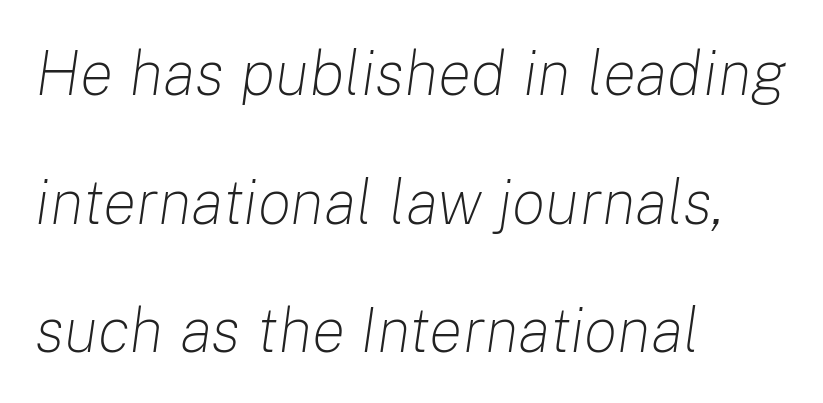
{"italic": "yes", "lean": "right", "slant_degrees": 8, "bold": "no", "weight": "light", "width": "normal", "stroke_contrast": "low", "x_height": "medium", "monospaced": "no", "underline": "no", "align": "left", "line_spacing": "loose", "line_spacing_ratio": 2.04, "letter_spacing": "normal", "letter_spacing_em": 0.0, "glyph_px": 63}
